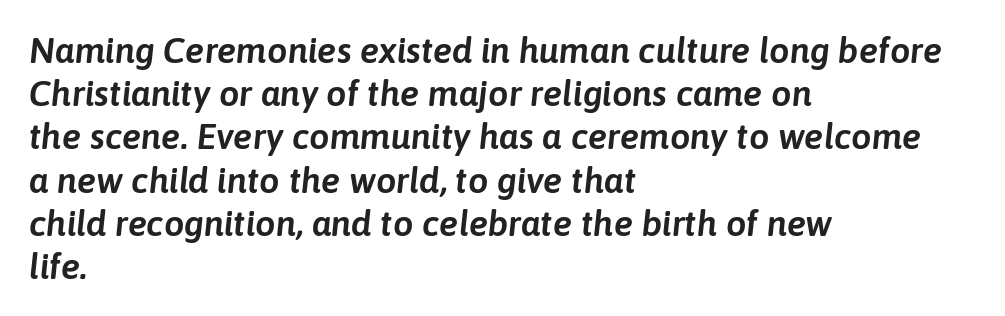
Q: Is the text italic (slanted)? A: Yes, it leans right by about 6 degrees.
Q: Is the text underlined? A: No.
Q: How is the paragraph aligned? A: Left-aligned.
Q: Is the spacing between letters normal or unusually wide? A: Normal.
Q: Width (condensed, normal, or wide)? A: Normal.
Q: Stroke contrast? A: Low.
Q: x-height? A: Medium.
Q: Monospaced? A: No.
